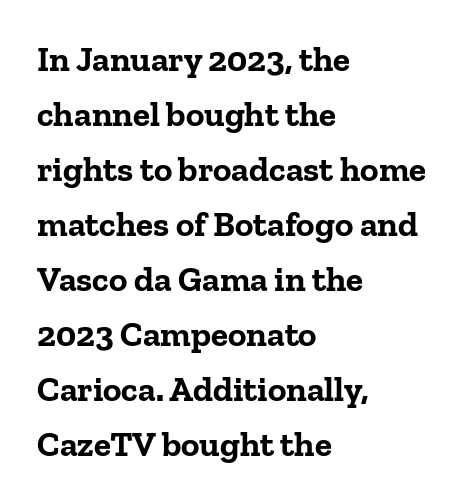
Leading matches the norm, producing a regular column. Look at the tracking — it's just the regular setting, nothing added. Tall strokes in this sample are plumb rather than angled. These lines stack with their left ends in a neat column. Descenders hang freely into open space.
